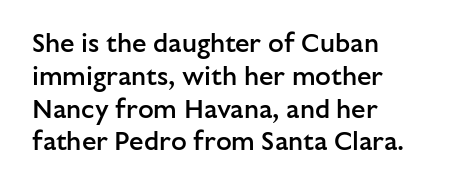
Q: Is the text bold? A: Semi-bold.
Q: Is the text italic (slanted)? A: No, it is upright.
Q: Is the text underlined? A: No.
Q: How is the paragraph aligned? A: Left-aligned.
Q: Is the spacing between letters normal or unusually wide? A: Normal.
Q: Is the spacing between lines tight, normal or loose? A: Normal.
